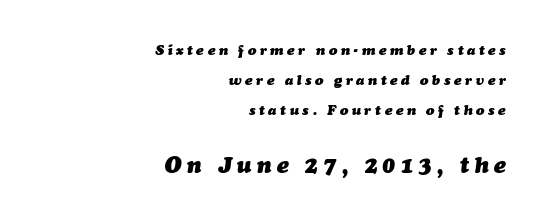
{"italic": "yes", "lean": "right", "slant_degrees": 7, "bold": "yes", "underline": "no", "align": "right", "line_spacing": "loose", "line_spacing_ratio": 2.16, "letter_spacing": "wide", "letter_spacing_em": 0.26, "larger_block": "second", "size_ratio": 1.57, "glyph_px": 22}
